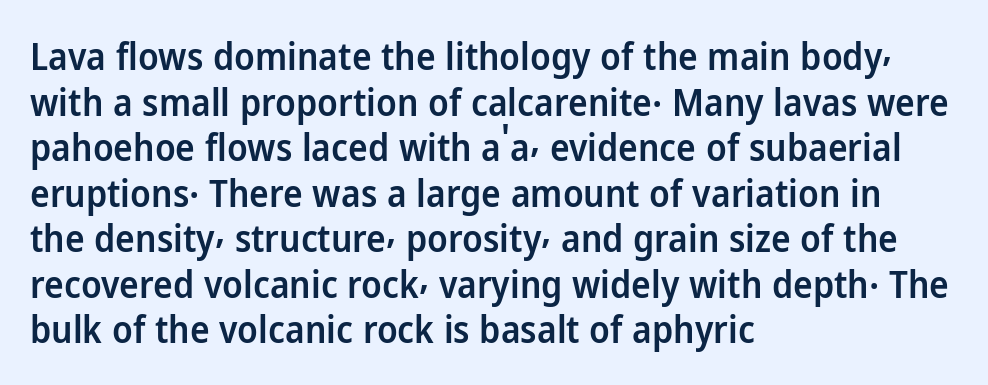
The image shows 37 px semibold sans-serif type, upright; set left-aligned, line spacing 1.23x, normal letter spacing, not underlined; low stroke contrast and a medium x-height.
